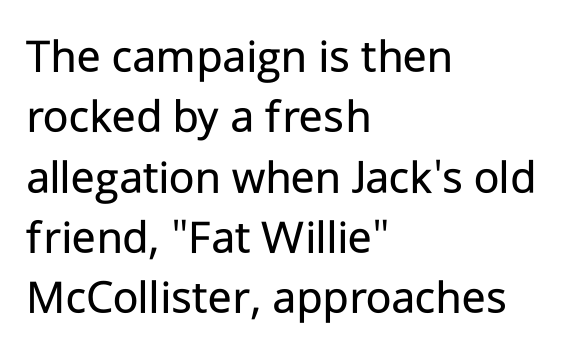
{"serif": "no", "italic": "no", "bold": "no", "weight": "regular", "width": "normal", "stroke_contrast": "low", "x_height": "medium", "monospaced": "no", "underline": "no", "align": "left", "line_spacing_ratio": 1.23, "letter_spacing": "normal", "letter_spacing_em": 0.0, "glyph_px": 49}
